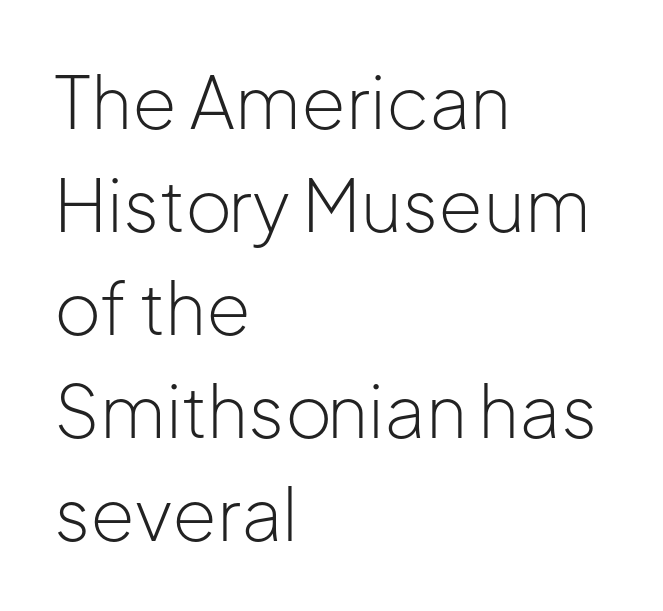
Q: Is the text bold? A: No.
Q: Is the text italic (slanted)? A: No, it is upright.
Q: Is the typeface a serif or a sans-serif typeface? A: Sans-serif.
Q: Is the text underlined? A: No.
Q: How is the paragraph aligned? A: Left-aligned.
Q: Is the spacing between letters normal or unusually wide? A: Normal.
Q: Is the spacing between lines tight, normal or loose? A: Normal.
Q: Width (condensed, normal, or wide)? A: Normal.
Q: Stroke contrast? A: Low.
Q: x-height? A: Medium.
Q: Monospaced? A: No.
